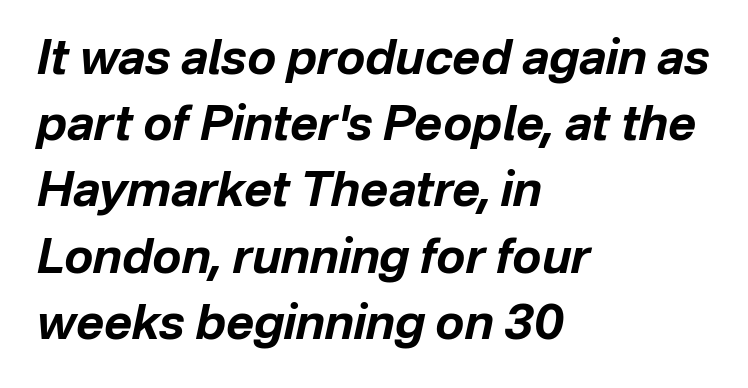
Q: Is the text bold? A: Yes.
Q: Is the text italic (slanted)? A: Yes, it leans right by about 12 degrees.
Q: Is the text underlined? A: No.
Q: How is the paragraph aligned? A: Left-aligned.
Q: Is the spacing between letters normal or unusually wide? A: Normal.
Q: Is the spacing between lines tight, normal or loose? A: Normal.
Q: Width (condensed, normal, or wide)? A: Normal.
Q: Stroke contrast? A: Low.
Q: x-height? A: Medium.
Q: Monospaced? A: No.
